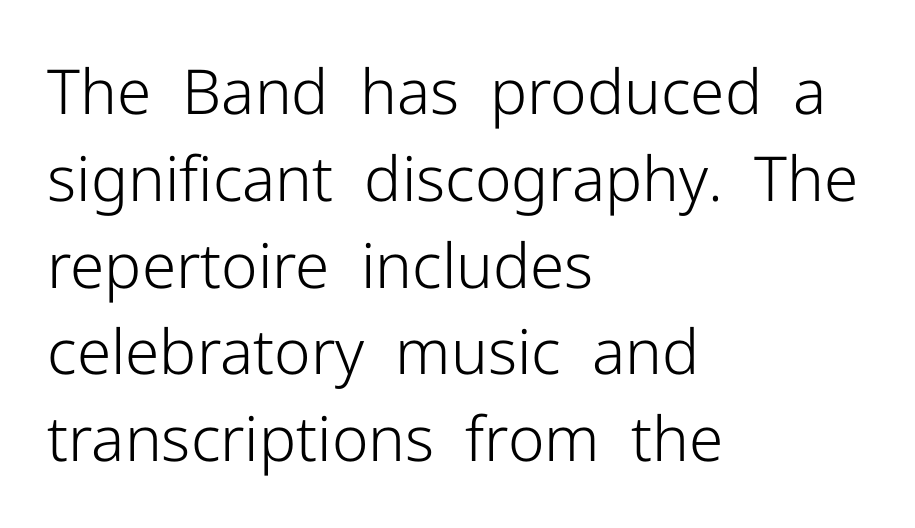
{"serif": "no", "italic": "no", "bold": "no", "weight": "light", "width": "normal", "stroke_contrast": "low", "x_height": "medium", "monospaced": "no", "underline": "no", "align": "left", "line_spacing": "normal", "line_spacing_ratio": 1.4, "letter_spacing": "normal", "letter_spacing_em": 0.0, "glyph_px": 62}
